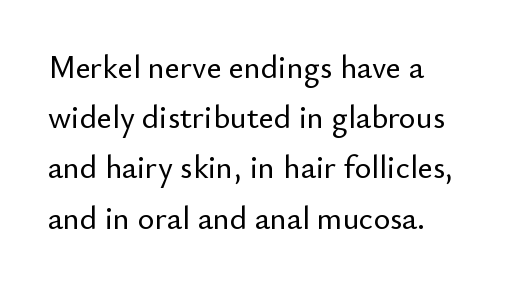
One-word summary of the alignment: left. Nobody touched the tracking dial on this one. The designer left line spacing at the default. The space beneath each line is pristine and unruled.
